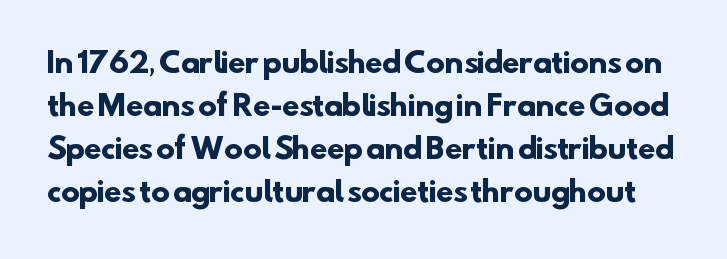
{"serif": "no", "bold": "yes", "weight": "heavy", "width": "normal", "stroke_contrast": "low", "x_height": "small", "monospaced": "no", "underline": "no", "line_spacing": "normal", "line_spacing_ratio": 1.53, "letter_spacing": "normal", "letter_spacing_em": 0.0, "glyph_px": 28}
